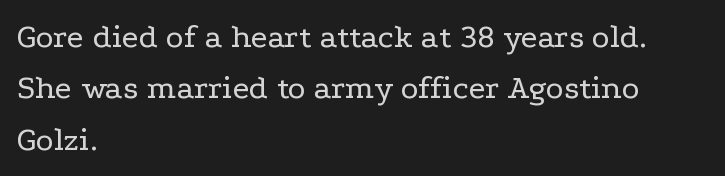
{"serif": "yes", "italic": "no", "bold": "no", "weight": "regular", "width": "wide", "stroke_contrast": "low", "x_height": "medium", "monospaced": "no", "underline": "no", "align": "left", "line_spacing": "normal", "line_spacing_ratio": 1.51, "letter_spacing": "normal", "letter_spacing_em": 0.0, "glyph_px": 34}
